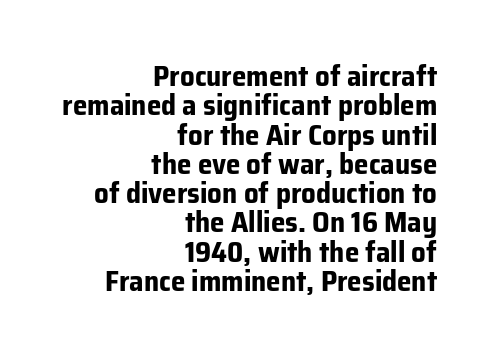
Do the letters lean? They stand straight. Is this a fixed-width face? No — the glyphs have proportional, varying widths. Observe the ordinary spacing: letters are neighbours, not strangers. One glance says dense: line gaps are narrower than usual. On the weight axis this lands at bold, roughly 700. The type family on display is of the sans-serif kind.
